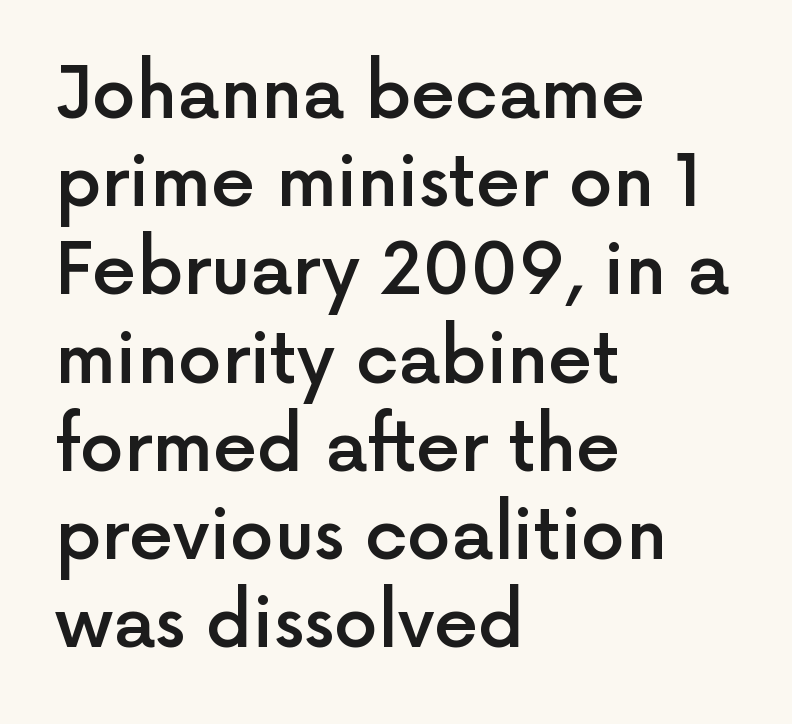
{"serif": "no", "italic": "no", "bold": "semi", "weight": "semibold", "width": "normal", "x_height": "medium", "monospaced": "no", "underline": "no", "align": "left", "line_spacing": "normal", "line_spacing_ratio": 1.26, "letter_spacing": "normal", "letter_spacing_em": 0.0, "glyph_px": 70}
